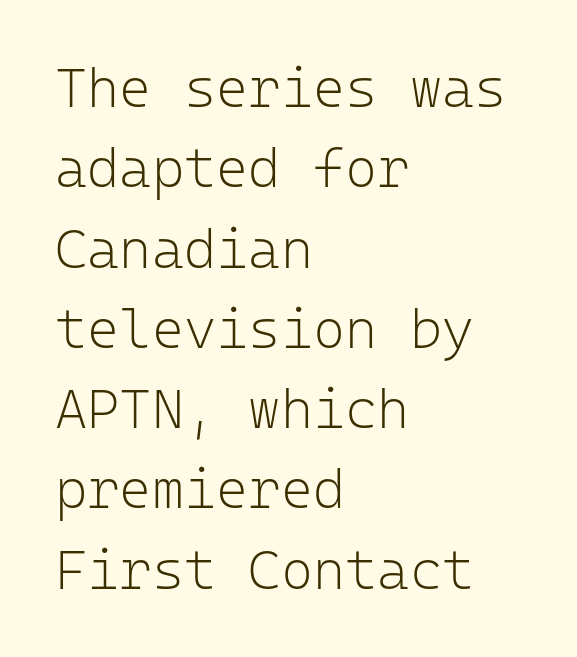
The image shows 55 px light sans-serif type, upright, monospaced; set left-aligned, normal line spacing (1.46x), normal letter spacing, not underlined; low stroke contrast and a medium x-height.
